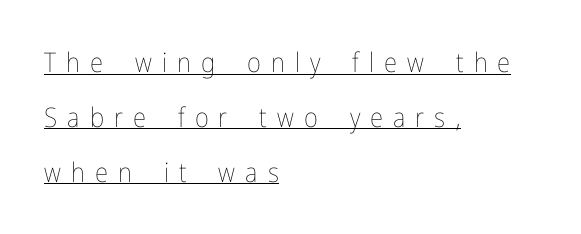
Leading: increased. The face looks like a standard text weight, possibly lighter. In designer terms, the underline attribute is active on this setting. The letters stand straight up with perfectly vertical stems. The paragraph has a hard left edge and a soft right edge. Compared with typical body copy, the letter spacing here is much looser.
